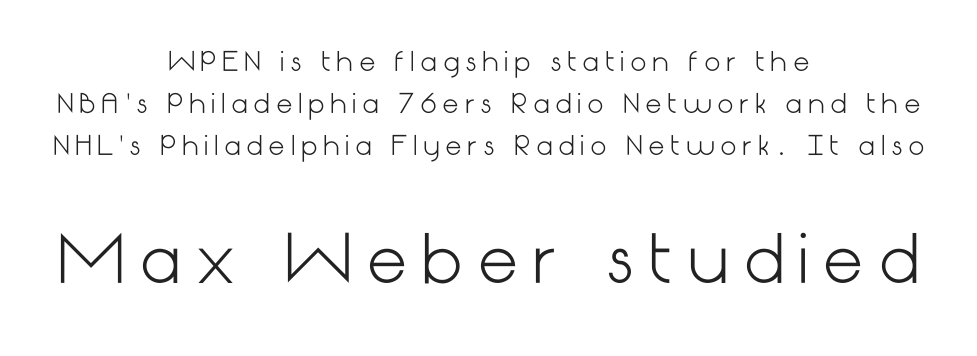
{"serif": "no", "italic": "no", "bold": "no", "weight": "light", "width": "normal", "stroke_contrast": "low", "x_height": "medium", "underline": "no", "align": "center", "line_spacing": "normal", "line_spacing_ratio": 1.61, "letter_spacing": "wide", "letter_spacing_em": 0.21, "larger_block": "second", "size_ratio": 2.5, "glyph_px": 65}
